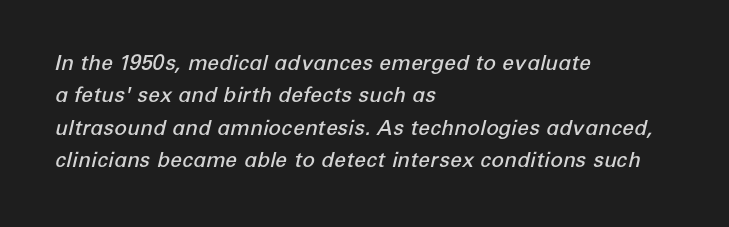
The image shows 21 px text type, italic (leaning right); set left-aligned, normal line spacing (1.54x), normal letter spacing, not underlined.
